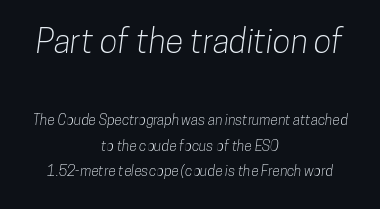
Reading top to bottom, the characters get smaller at the block break. The passage is arranged like a title page — every line centered. In terms of letterspacing, this is plain default setting. Descenders are the only things crossing below the line. The rendering shows plain stroke endings on the letterforms — a sans-serif design. Proportional: the letters do not fall into vertical columns.
